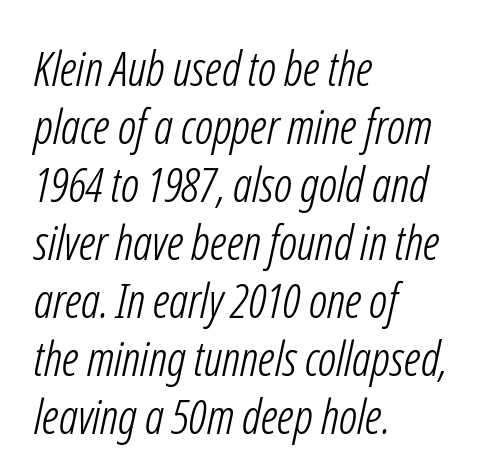
The passage shown is typed in a proportional face where columns would drift. Letters rest on an invisible, unmarked baseline. Think standard paragraph weight, or any step lighter than that. These lines stack with their left ends in a neat column. Stroke terminals: plain, sans-serif.
